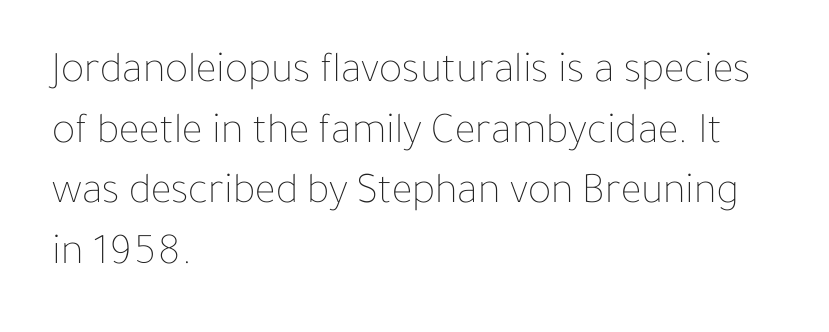
Q: Is the text bold? A: No.
Q: Is the text italic (slanted)? A: No, it is upright.
Q: Is the text underlined? A: No.
Q: How is the paragraph aligned? A: Left-aligned.
Q: Is the spacing between letters normal or unusually wide? A: Normal.
Q: Is the spacing between lines tight, normal or loose? A: Normal.
Q: Width (condensed, normal, or wide)? A: Normal.
Q: Stroke contrast? A: Low.
Q: x-height? A: Medium.
Q: Monospaced? A: No.
